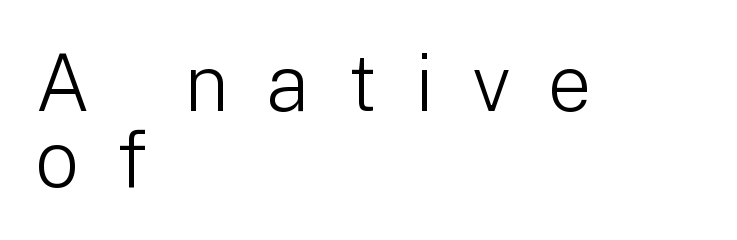
The image shows 79 px light sans-serif type, upright; set left-aligned, tight line spacing (0.96x), unusually wide letter spacing (+0.47 em), not underlined; low stroke contrast and a medium x-height.
